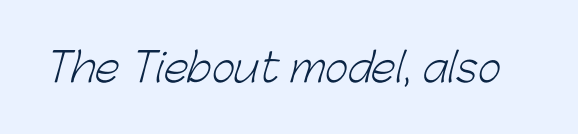
The image shows 40 px light sans-serif type; set normal letter spacing, not underlined; low stroke contrast and a medium x-height.
